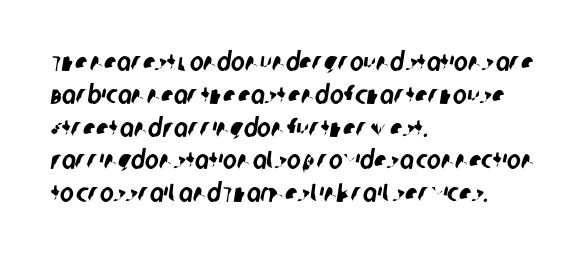
The image shows 26 px text type; set left-aligned, normal line spacing (1.26x), normal letter spacing, not underlined.
